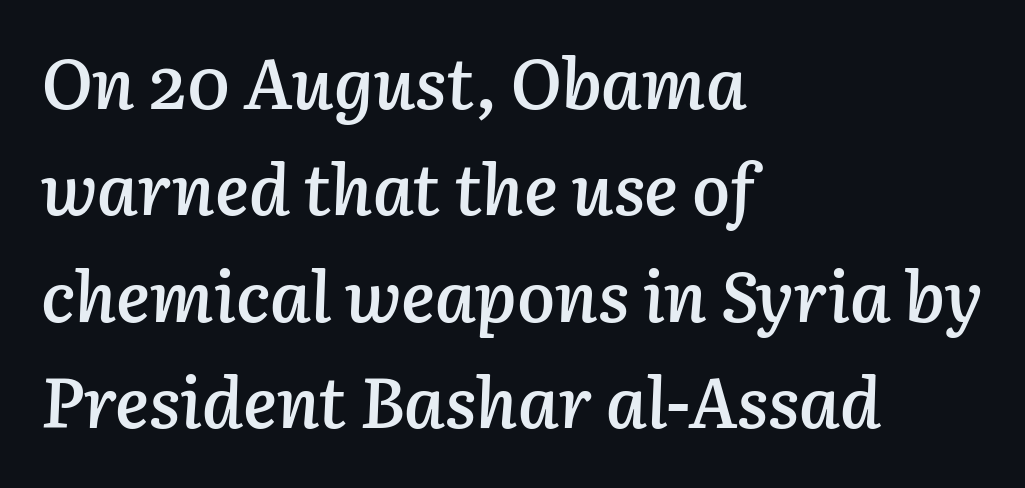
If you measured baseline to baseline, you'd find a middling distance. Semibold letterforms, between regular and bold. The rendering uses natural spacing where letterforms have individual widths. Compared with typical body copy, the letter spacing here is the same. The letters are slanted; this is an italic face.
